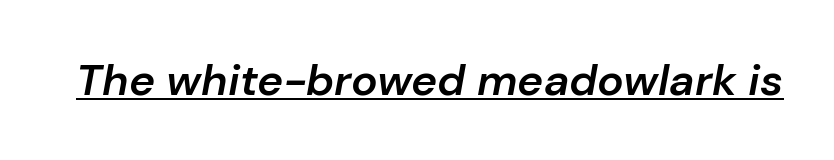
Q: Is the text bold? A: Semi-bold.
Q: Is the text italic (slanted)? A: Yes, it leans right by about 10 degrees.
Q: Is the text underlined? A: Yes.
Q: Is the spacing between letters normal or unusually wide? A: Normal.
Q: Width (condensed, normal, or wide)? A: Normal.
Q: Stroke contrast? A: Low.
Q: x-height? A: Medium.
Q: Monospaced? A: No.
